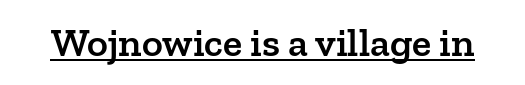
Unlike a clean sans, this face finishes its strokes with serifs. A semibold gives these letters moderate extra thickness, short of bold. Do the characters align in a grid? No, the font is proportional. Beneath each row of characters lies a ruled line.
